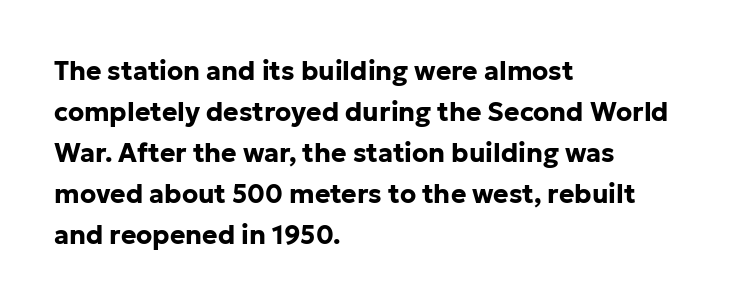
{"italic": "no", "bold": "yes", "underline": "no", "align": "left", "line_spacing": "normal", "line_spacing_ratio": 1.58, "letter_spacing": "normal", "letter_spacing_em": 0.0, "glyph_px": 26}
